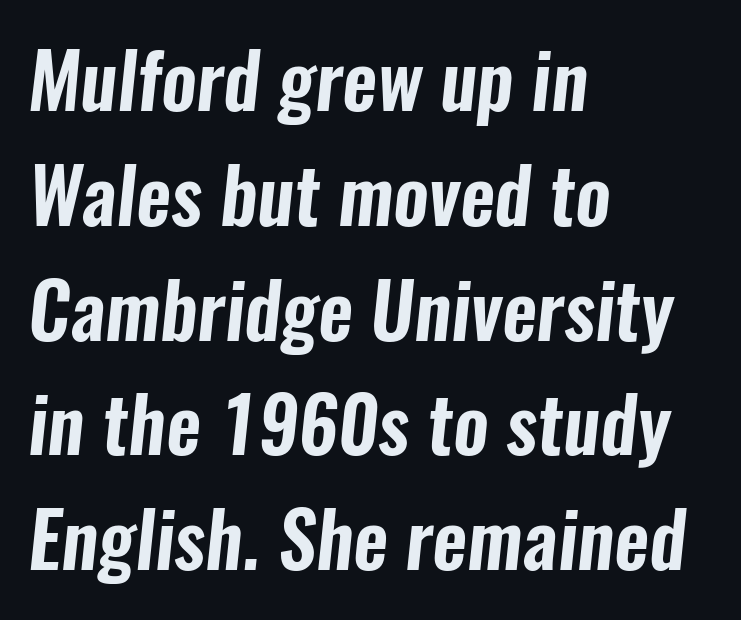
Q: Is the typeface a serif or a sans-serif typeface? A: Sans-serif.
Q: Is the text underlined? A: No.
Q: How is the paragraph aligned? A: Left-aligned.
Q: Is the spacing between letters normal or unusually wide? A: Normal.
Q: Is the spacing between lines tight, normal or loose? A: Normal.
Q: Width (condensed, normal, or wide)? A: Condensed.
Q: Stroke contrast? A: Low.
Q: x-height? A: Medium.
Q: Monospaced? A: No.
